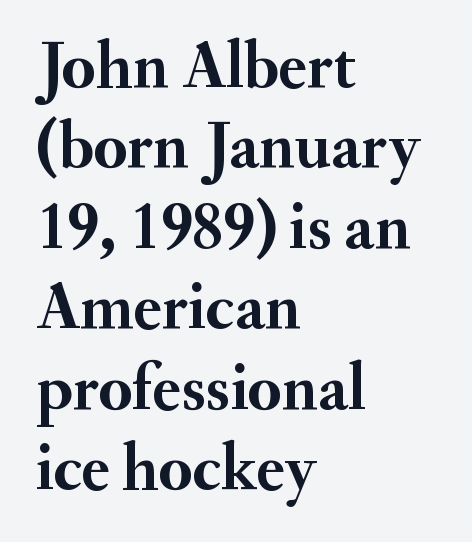
The image shows 67 px semibold serif type, upright; set left-aligned, line spacing 1.2x, normal letter spacing, not underlined; medium stroke contrast and a small x-height.
